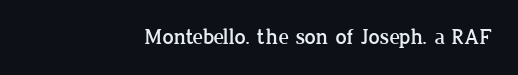
Q: Is the text italic (slanted)? A: No, it is upright.
Q: Is the text underlined? A: No.
Q: How is the paragraph aligned? A: Right-aligned.
Q: Is the spacing between letters normal or unusually wide? A: Normal.
